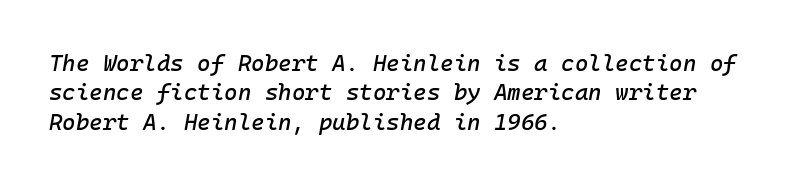
The image shows 23 px text type, italic (leaning right); set left-aligned, normal line spacing (1.28x), normal letter spacing, not underlined.
